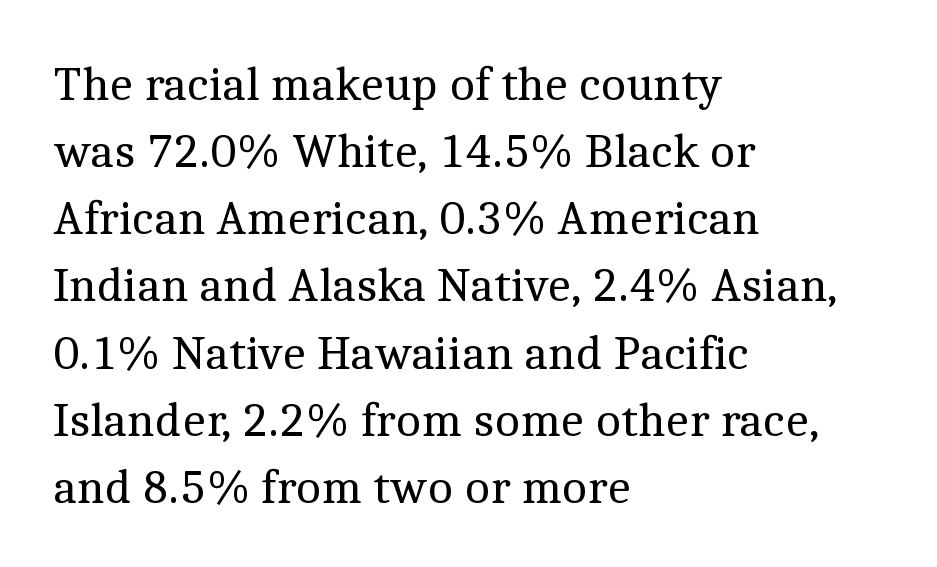
{"serif": "yes", "italic": "no", "bold": "no", "weight": "regular", "width": "normal", "x_height": "medium", "monospaced": "no", "underline": "no", "align": "left", "line_spacing": "normal", "line_spacing_ratio": 1.37, "letter_spacing": "normal", "letter_spacing_em": 0.0, "glyph_px": 49}
